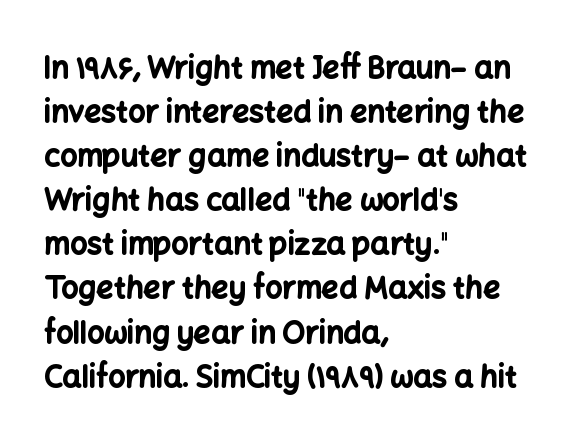
Only glyphs here, with clear space below each row. Compared with typical body copy, the letter spacing here is the same. In terms of weight, the rendering is a true, heavy bold. Does the type have serifs? No, each stem ends abruptly. The letters stand upright; this is a roman face.
